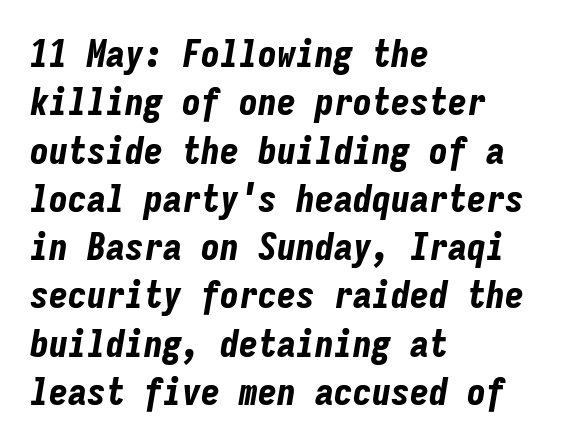
{"italic": "yes", "lean": "right", "slant_degrees": 9, "bold": "yes", "weight": "bold", "width": "condensed", "stroke_contrast": "low", "x_height": "medium", "monospaced": "yes", "underline": "no", "align": "left", "line_spacing": "normal", "line_spacing_ratio": 1.27, "letter_spacing": "normal", "letter_spacing_em": 0.0, "glyph_px": 38}
